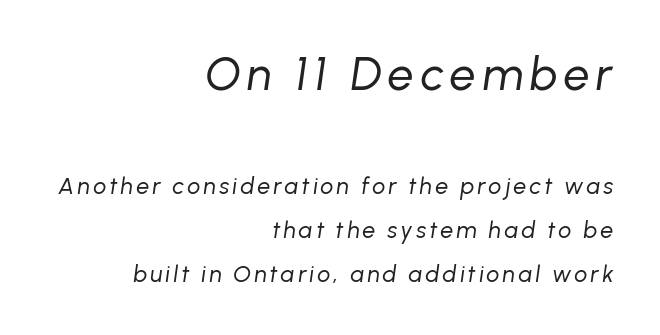
Q: Is the text bold? A: No.
Q: Is the text italic (slanted)? A: Yes, it leans right by about 8 degrees.
Q: Is the text underlined? A: No.
Q: How is the paragraph aligned? A: Right-aligned.
Q: Is the spacing between lines tight, normal or loose? A: Loose.
Q: Which block of text is set in a larger size, the first (top) or the second (bottom)? A: The first (top) one.
Q: Width (condensed, normal, or wide)? A: Normal.
Q: Stroke contrast? A: Low.
Q: x-height? A: Medium.
Q: Monospaced? A: No.
